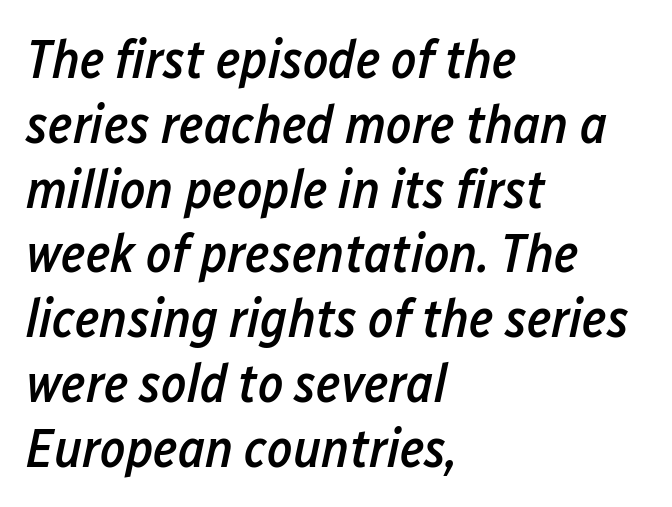
Note the varied advance widths — an 'i' is clearly narrower than an 'm'. Bare-footed words on every line. Horizontal alignment here is leftward, the default for most running prose. There's an unmistakable incline to the writing here. Letter spacing: default. Weight: semibold (demi).
